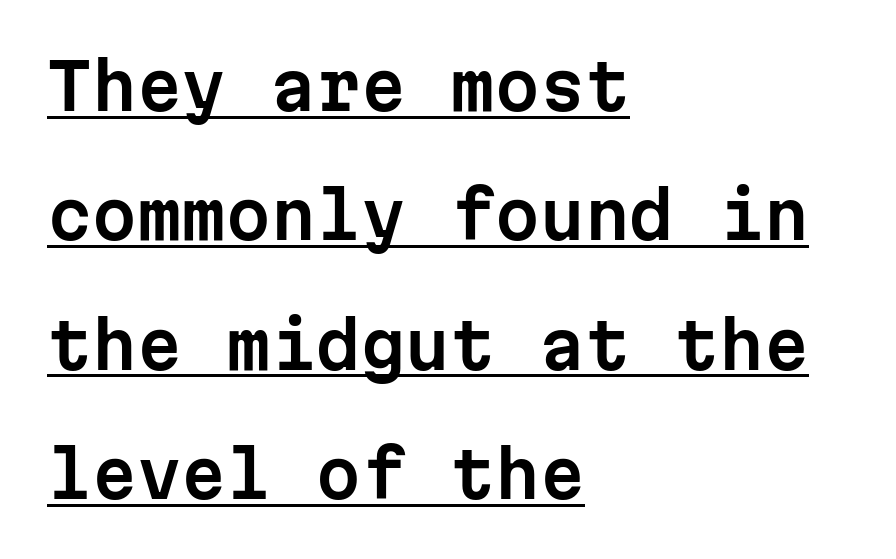
Q: Is the text italic (slanted)? A: No, it is upright.
Q: Is the typeface a serif or a sans-serif typeface? A: Sans-serif.
Q: Is the text underlined? A: Yes.
Q: How is the paragraph aligned? A: Left-aligned.
Q: Is the spacing between letters normal or unusually wide? A: Normal.
Q: Is the spacing between lines tight, normal or loose? A: Loose.
Q: Width (condensed, normal, or wide)? A: Normal.
Q: Stroke contrast? A: Low.
Q: x-height? A: Medium.
Q: Monospaced? A: Yes.
